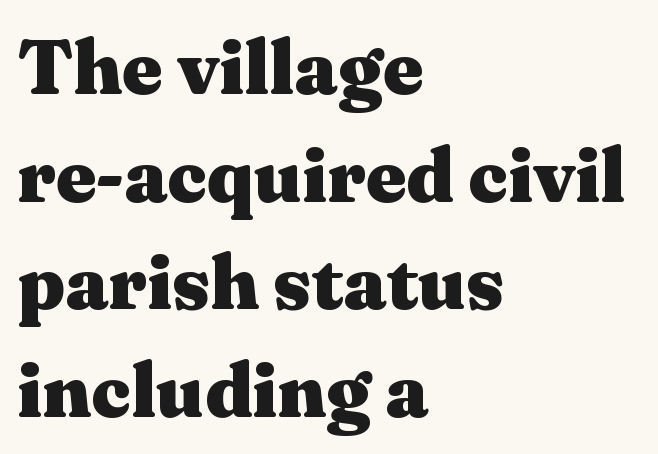
Q: Is the text bold? A: Yes.
Q: Is the text italic (slanted)? A: No, it is upright.
Q: Is the typeface a serif or a sans-serif typeface? A: Serif.
Q: Is the text underlined? A: No.
Q: How is the paragraph aligned? A: Left-aligned.
Q: Is the spacing between letters normal or unusually wide? A: Normal.
Q: Is the spacing between lines tight, normal or loose? A: Normal.
Q: Width (condensed, normal, or wide)? A: Wide.
Q: Stroke contrast? A: Medium.
Q: x-height? A: Medium.
Q: Monospaced? A: No.
